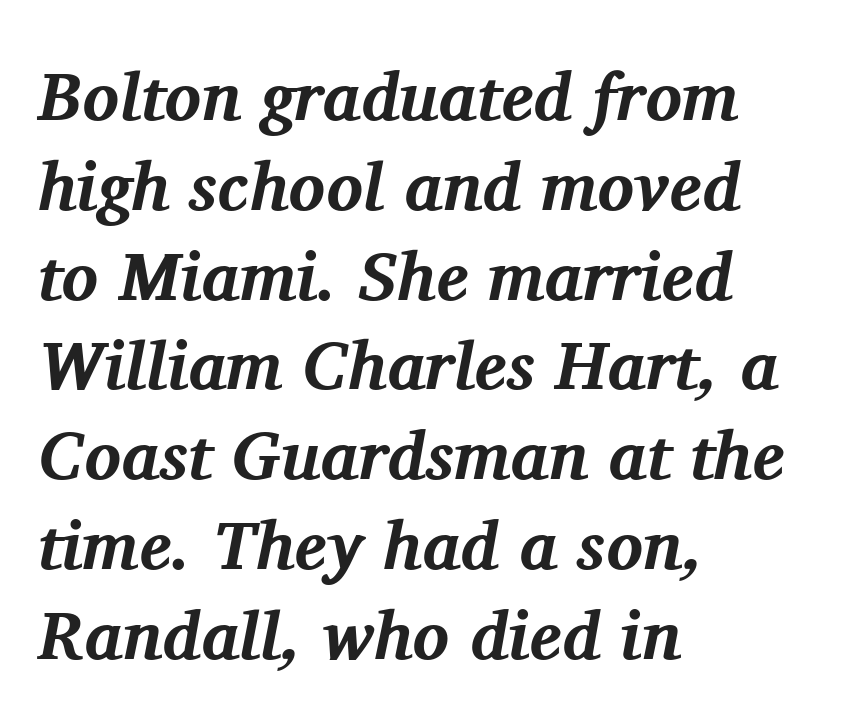
Q: Is the text bold? A: Yes.
Q: Is the text italic (slanted)? A: Yes, it leans right by about 11 degrees.
Q: Is the typeface a serif or a sans-serif typeface? A: Serif.
Q: Is the text underlined? A: No.
Q: How is the paragraph aligned? A: Left-aligned.
Q: Is the spacing between letters normal or unusually wide? A: Normal.
Q: Is the spacing between lines tight, normal or loose? A: Normal.
Q: Width (condensed, normal, or wide)? A: Normal.
Q: Stroke contrast? A: Medium.
Q: x-height? A: Medium.
Q: Monospaced? A: No.
